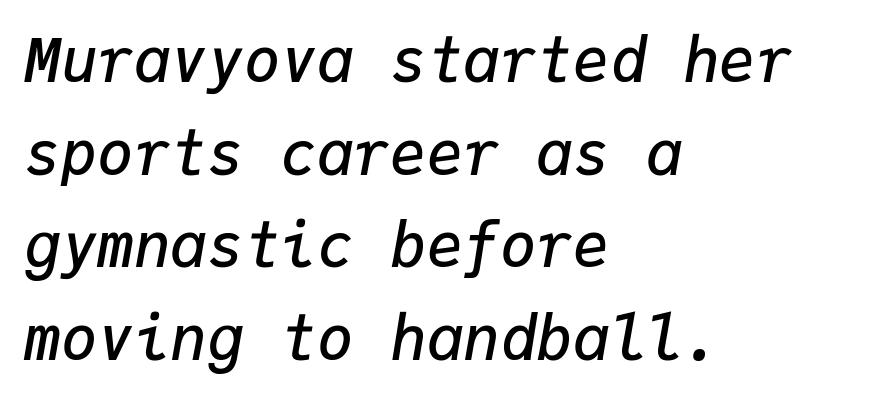
{"italic": "yes", "lean": "right", "slant_degrees": 9, "bold": "semi", "weight": "semibold", "width": "normal", "stroke_contrast": "low", "x_height": "medium", "monospaced": "yes", "underline": "no", "align": "left", "line_spacing": "normal", "line_spacing_ratio": 1.52, "letter_spacing": "normal", "letter_spacing_em": 0.0, "glyph_px": 61}
